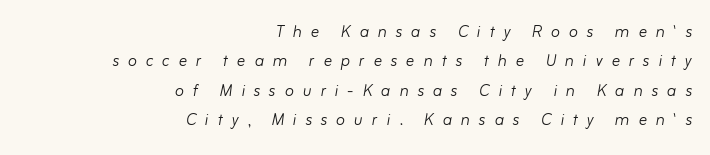
Caption: expanded tracking, letters set apart. Notice how descenders clear the ascenders below comfortably — that's standard leading. The rag falls on the left side of this text block. The weight tops out at a normal text grade. Lines of text with bare space underneath. The axis of the letterforms is tilted away from vertical.
